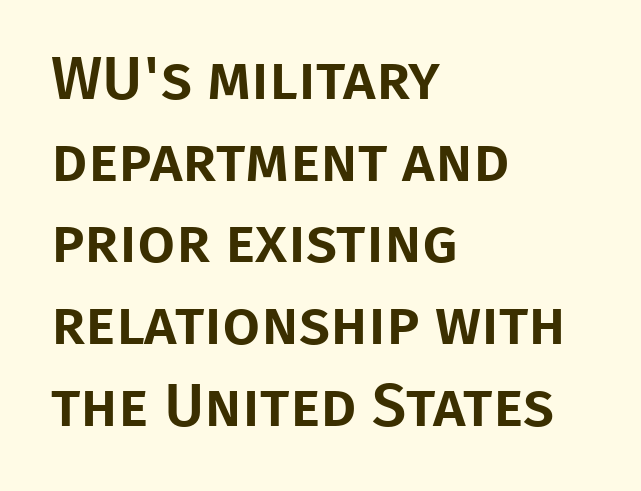
Posture: straight, roman, zero tilt. Horizontal bands of white between lines are of average thickness. Beneath every word, the page is bare. The passage shown is typed in a proportional face where columns would drift. Nothing sits at the stroke ends, so this counts as sans-serif. The rendering anchors every line to the left-hand side.
